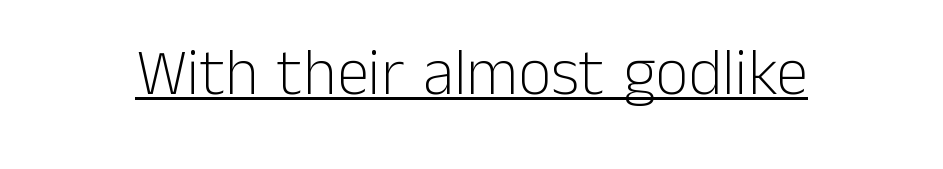
Bold? No — there's no thickening of the strokes. Character widths vary here, with narrow letters taking less room than wide ones. This is roman type, the default non-slanted kind. These characters rest on top of a visible drawn line.
